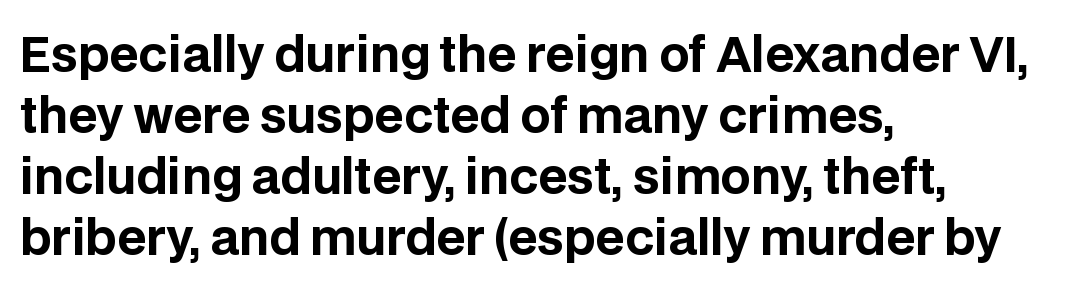
Glance below the letters and you will spot only blank space. Think of a printed novel: that variable character pitch is what you see here. Each letter's strokes conclude bluntly, with no projecting serifs. The rendering uses a bold face; every stroke is thick and dark. Students, note that the glyphs here touch the page at normal intervals.
